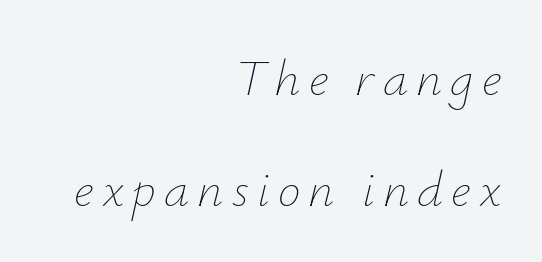
Q: Is the text bold? A: No.
Q: Is the text italic (slanted)? A: Yes, it leans right by about 12 degrees.
Q: Is the text underlined? A: No.
Q: How is the paragraph aligned? A: Right-aligned.
Q: Is the spacing between lines tight, normal or loose? A: Loose.
Q: Width (condensed, normal, or wide)? A: Normal.
Q: Stroke contrast? A: Low.
Q: x-height? A: Small.
Q: Monospaced? A: No.
